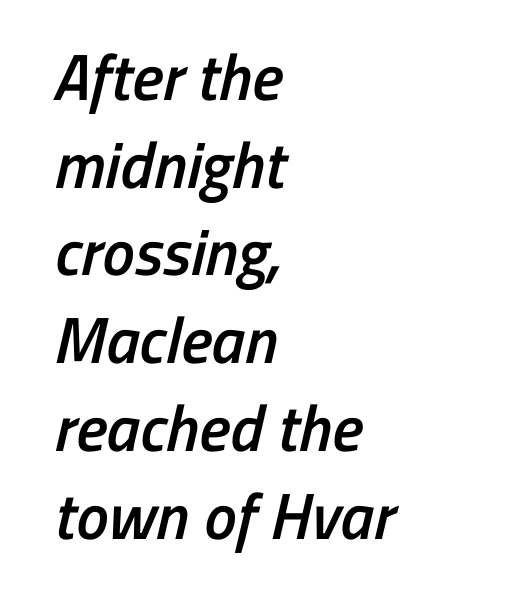
Q: Is the text bold? A: Semi-bold.
Q: Is the typeface a serif or a sans-serif typeface? A: Sans-serif.
Q: Is the text underlined? A: No.
Q: How is the paragraph aligned? A: Left-aligned.
Q: Is the spacing between letters normal or unusually wide? A: Normal.
Q: Is the spacing between lines tight, normal or loose? A: Normal.
Q: Width (condensed, normal, or wide)? A: Condensed.
Q: Stroke contrast? A: Low.
Q: x-height? A: Medium.
Q: Monospaced? A: No.
